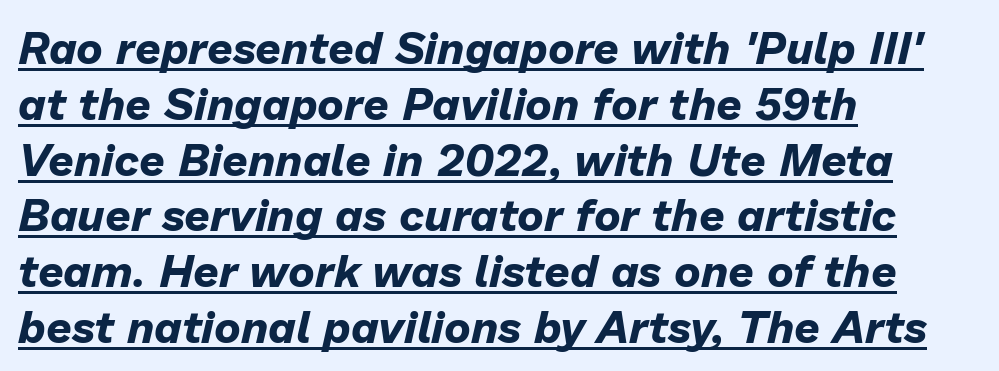
Has an underline been added? It has. Designer's note — italics engaged. The passage shown is emphatically bold. Casual observation: everything's shoved over to the left.
